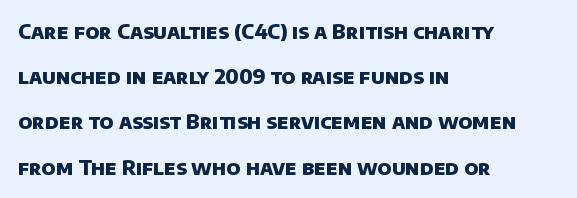
{"bold": "yes", "underline": "no", "align": "left", "line_spacing": "loose", "line_spacing_ratio": 2.26, "letter_spacing": "normal", "letter_spacing_em": 0.0, "glyph_px": 20}
